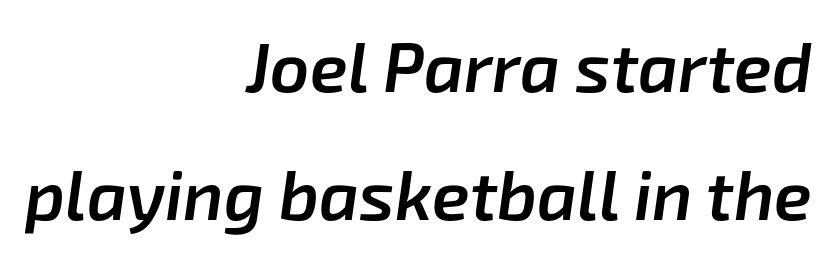
Unmarked baselines from the first word to the last. Yep, that's italic — everything's leaning. Is the type bold? Partly — it's a semibold, heavier than regular but not fully bold. The letters advance in unequal steps, a hallmark of proportional type. The rag falls on the left side of this text block.
